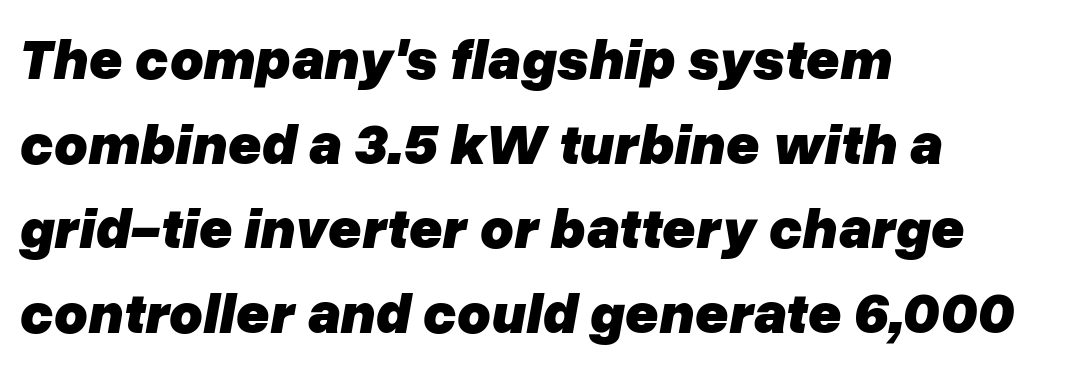
{"italic": "yes", "lean": "right", "slant_degrees": 10, "bold": "yes", "weight": "heavy", "width": "normal", "stroke_contrast": "low", "x_height": "medium", "monospaced": "no", "underline": "no", "align": "left", "line_spacing": "normal", "line_spacing_ratio": 1.46, "letter_spacing": "normal", "letter_spacing_em": 0.0, "glyph_px": 58}
